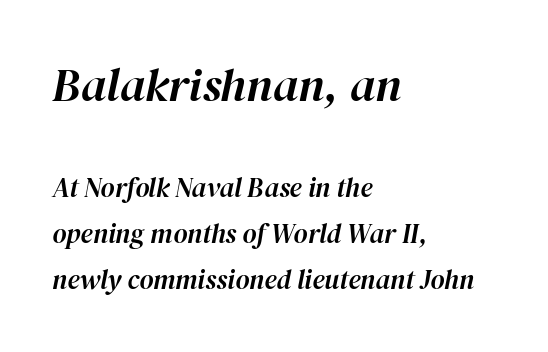
{"italic": "yes", "lean": "right", "slant_degrees": 12, "width": "normal", "stroke_contrast": "high", "x_height": "medium", "monospaced": "no", "underline": "no", "align": "left", "line_spacing": "normal", "line_spacing_ratio": 1.7, "letter_spacing": "normal", "letter_spacing_em": 0.0, "larger_block": "first", "size_ratio": 1.74, "glyph_px": 47}
